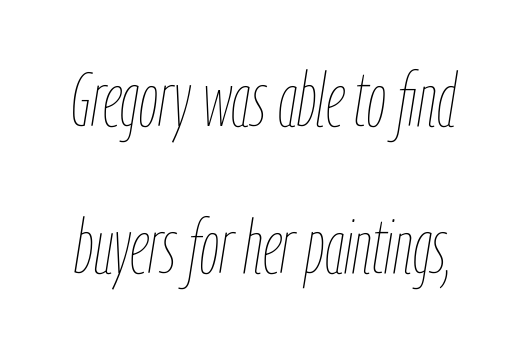
The image shows 76 px thin, condensed type, italic (leaning right); set loose line spacing (1.93x), normal letter spacing, not underlined; low stroke contrast and a medium x-height.
